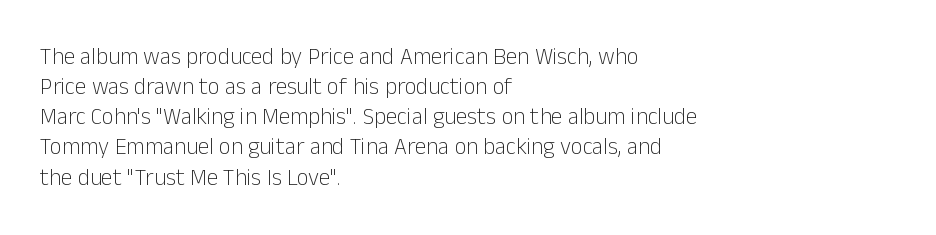
The image shows 23 px text type, upright; set left-aligned, normal line spacing (1.31x), normal letter spacing, not underlined.
